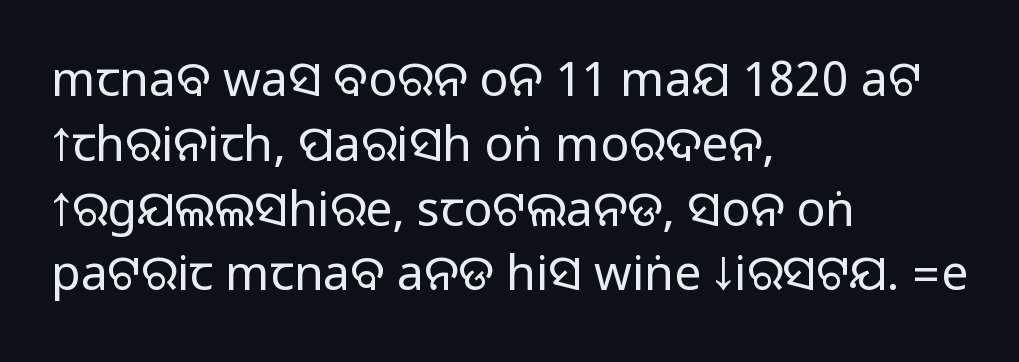
{"serif": "no", "italic": "no", "width": "normal", "stroke_contrast": "medium", "monospaced": "no", "underline": "no", "align": "left", "line_spacing": "normal", "line_spacing_ratio": 1.35, "letter_spacing": "normal", "letter_spacing_em": 0.0, "glyph_px": 48}
